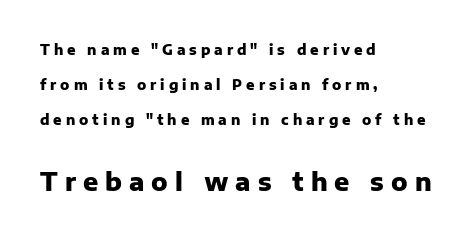
{"italic": "no", "bold": "yes", "underline": "no", "align": "left", "line_spacing": "loose", "line_spacing_ratio": 2.49, "letter_spacing": "wide", "letter_spacing_em": 0.28, "larger_block": "second", "size_ratio": 1.79, "glyph_px": 25}
